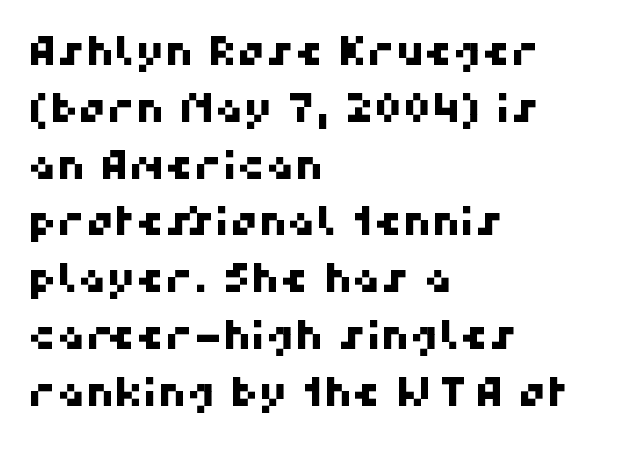
{"serif": "no", "width": "normal", "stroke_contrast": "high", "x_height": "medium", "monospaced": "no", "underline": "no", "align": "left", "line_spacing": "normal", "line_spacing_ratio": 1.42, "letter_spacing": "normal", "letter_spacing_em": 0.0, "glyph_px": 40}
